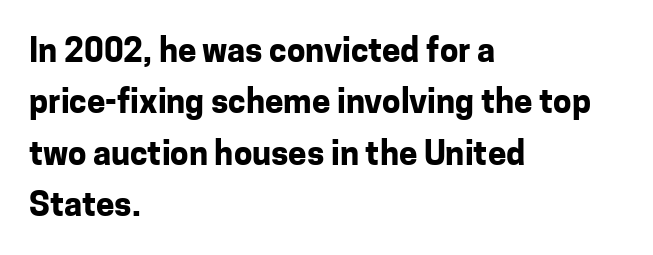
{"serif": "no", "italic": "no", "bold": "yes", "weight": "bold", "width": "normal", "stroke_contrast": "low", "x_height": "medium", "monospaced": "no", "underline": "no", "align": "left", "line_spacing": "normal", "line_spacing_ratio": 1.56, "letter_spacing": "normal", "letter_spacing_em": 0.0, "glyph_px": 33}
